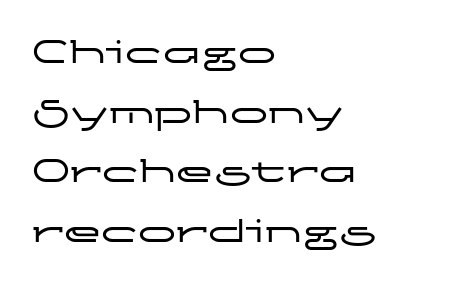
Q: Is the text italic (slanted)? A: No, it is upright.
Q: Is the typeface a serif or a sans-serif typeface? A: Sans-serif.
Q: Is the text underlined? A: No.
Q: How is the paragraph aligned? A: Left-aligned.
Q: Is the spacing between letters normal or unusually wide? A: Normal.
Q: Is the spacing between lines tight, normal or loose? A: Normal.
Q: Width (condensed, normal, or wide)? A: Wide.
Q: Stroke contrast? A: Low.
Q: x-height? A: Medium.
Q: Monospaced? A: No.
